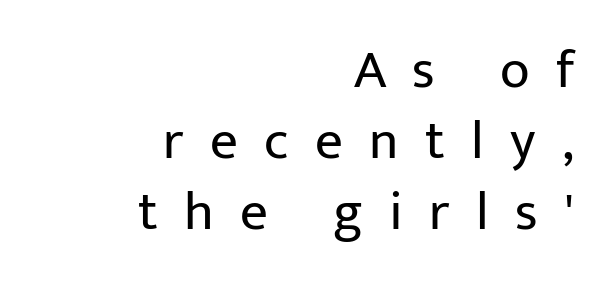
Q: Is the text bold? A: No.
Q: Is the text italic (slanted)? A: No, it is upright.
Q: Is the typeface a serif or a sans-serif typeface? A: Sans-serif.
Q: Is the text underlined? A: No.
Q: How is the paragraph aligned? A: Right-aligned.
Q: Is the spacing between letters normal or unusually wide? A: Unusually wide.
Q: Is the spacing between lines tight, normal or loose? A: Normal.
Q: Width (condensed, normal, or wide)? A: Normal.
Q: Stroke contrast? A: Low.
Q: x-height? A: Medium.
Q: Monospaced? A: No.
